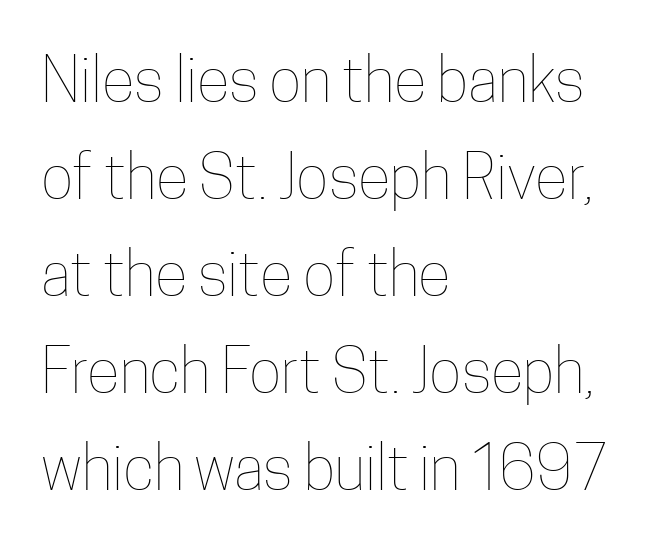
{"italic": "no", "bold": "no", "weight": "thin", "width": "condensed", "stroke_contrast": "low", "x_height": "medium", "monospaced": "no", "underline": "no", "align": "left", "line_spacing": "normal", "line_spacing_ratio": 1.59, "letter_spacing": "normal", "letter_spacing_em": 0.0, "glyph_px": 61}
